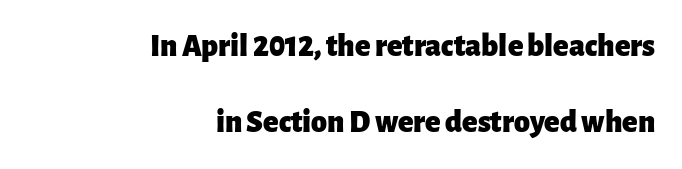
{"serif": "no", "italic": "no", "bold": "yes", "weight": "heavy", "width": "normal", "stroke_contrast": "low", "x_height": "medium", "monospaced": "no", "underline": "no", "align": "right", "line_spacing": "loose", "line_spacing_ratio": 2.36, "letter_spacing": "normal", "letter_spacing_em": 0.0, "glyph_px": 32}
